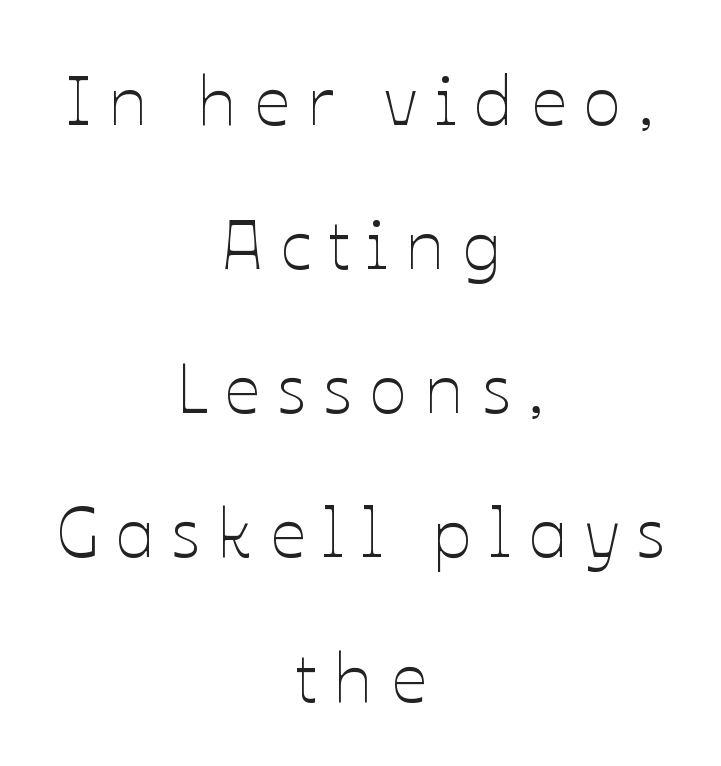
Look at the tracking — it's clearly loosened, letters drifting apart. Each new line begins a long way beneath the previous one. Plain, unruled lines of type. Casual observation: everything's sitting right in the middle.
